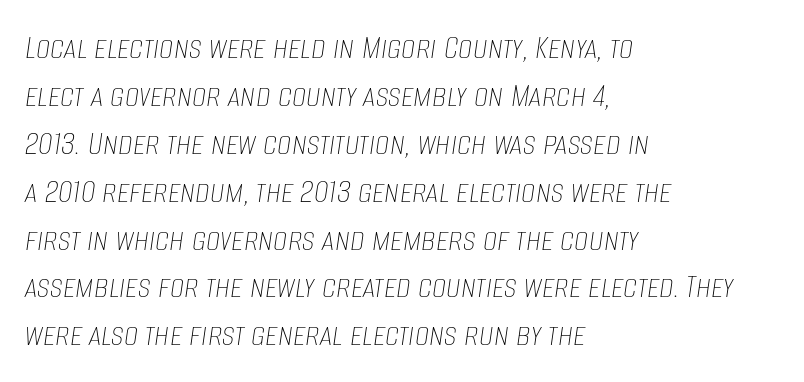
Q: Is the text bold? A: No.
Q: Is the text italic (slanted)? A: Yes, it leans right by about 8 degrees.
Q: Is the text underlined? A: No.
Q: How is the paragraph aligned? A: Left-aligned.
Q: Is the spacing between letters normal or unusually wide? A: Normal.
Q: Is the spacing between lines tight, normal or loose? A: Normal.
Q: Width (condensed, normal, or wide)? A: Condensed.
Q: Stroke contrast? A: Low.
Q: x-height? A: Large.
Q: Monospaced? A: No.
